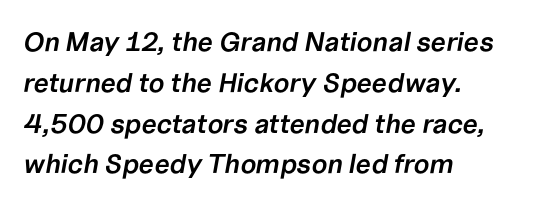
Q: Is the text bold? A: Semi-bold.
Q: Is the text italic (slanted)? A: Yes, it leans right by about 10 degrees.
Q: Is the text underlined? A: No.
Q: How is the paragraph aligned? A: Left-aligned.
Q: Is the spacing between letters normal or unusually wide? A: Normal.
Q: Is the spacing between lines tight, normal or loose? A: Normal.
